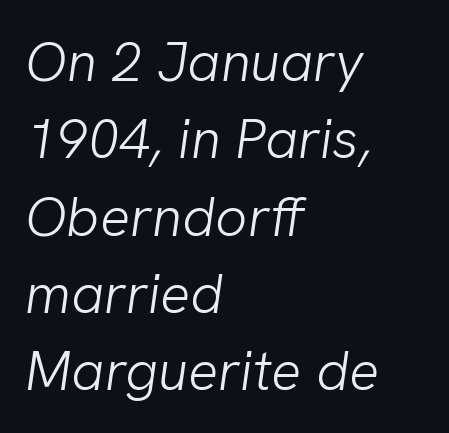
{"serif": "no", "bold": "no", "weight": "light", "width": "normal", "stroke_contrast": "low", "x_height": "medium", "monospaced": "no", "underline": "no", "align": "left", "line_spacing": "normal", "line_spacing_ratio": 1.38, "letter_spacing": "normal", "letter_spacing_em": 0.0, "glyph_px": 56}
